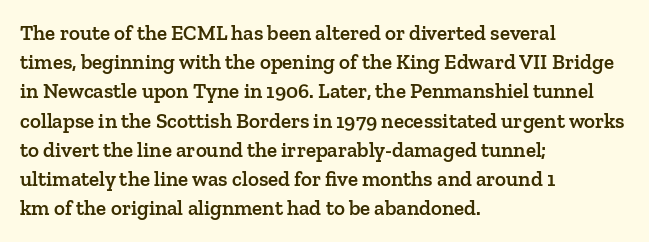
The face used here is a semibold: visibly heavier than regular, lighter than bold. Italic? Not at all — the glyphs are vertical. Default kerning and tracking; the words read as compact shapes. The paragraph shown leans on its left margin. Clear beneath every line of the passage.
